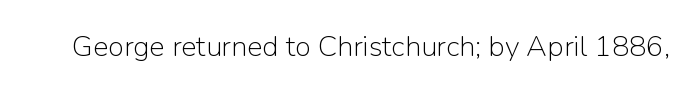
The image shows 29 px light sans-serif type, upright; set normal letter spacing, not underlined; low stroke contrast and a medium x-height.
